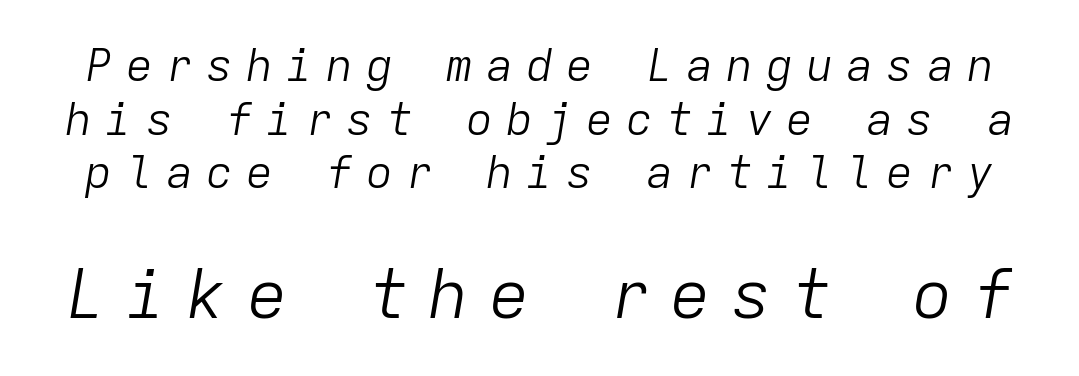
Compared with a typical body face, this is equally light or lighter still. These lines have a slow, spaced-out rhythm from letter to letter. Is this a fixed-width face? Yes — each glyph sits in an identical cell. Check under the words: just untouched page. Italic? Definitely — the glyphs are oblique. Which of the two is more prominent by size? The second, at the bottom.
